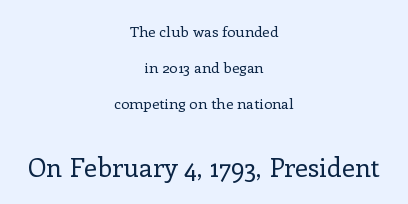
{"italic": "no", "bold": "no", "underline": "no", "align": "center", "line_spacing": "loose", "line_spacing_ratio": 2.4, "letter_spacing": "normal", "letter_spacing_em": 0.0, "larger_block": "second", "size_ratio": 1.73, "glyph_px": 26}
